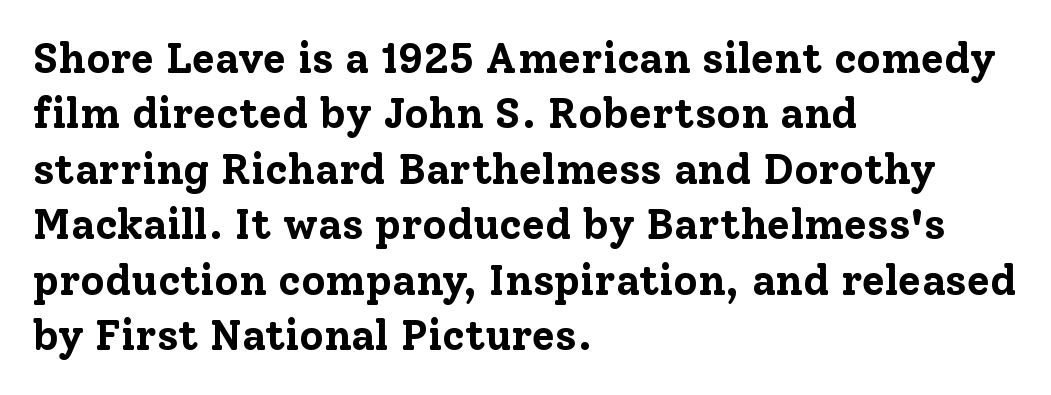
The image shows 42 px bold serif type, upright; set left-aligned, normal line spacing (1.32x), normal letter spacing, not underlined; low stroke contrast and a medium x-height.
